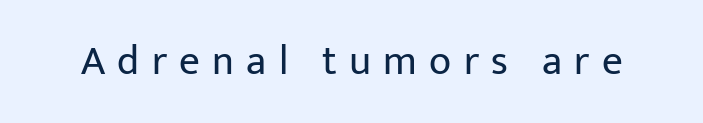
The image shows 41 px regular-weight sans-serif type, upright; set unusually wide letter spacing (+0.3 em), not underlined; low stroke contrast and a medium x-height.
